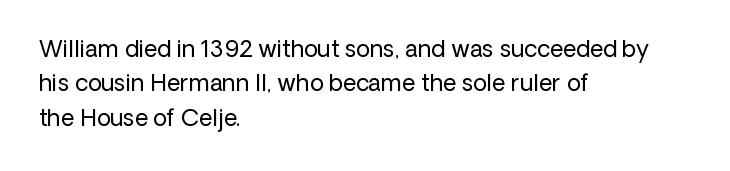
The vertical gap from one line to the next is medium. These lines were composed using upright roman letters. Horizontal alignment here is leftward, the default for most running prose. The gaps between neighbouring characters are ordinary and unremarkable. Weight: regular or lighter.
